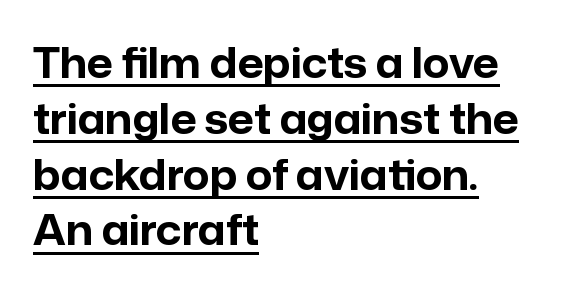
Q: Is the text bold? A: Yes.
Q: Is the text italic (slanted)? A: No, it is upright.
Q: Is the typeface a serif or a sans-serif typeface? A: Sans-serif.
Q: Is the text underlined? A: Yes.
Q: How is the paragraph aligned? A: Left-aligned.
Q: Is the spacing between letters normal or unusually wide? A: Normal.
Q: Is the spacing between lines tight, normal or loose? A: Normal.
Q: Width (condensed, normal, or wide)? A: Normal.
Q: Stroke contrast? A: Low.
Q: x-height? A: Medium.
Q: Monospaced? A: No.
